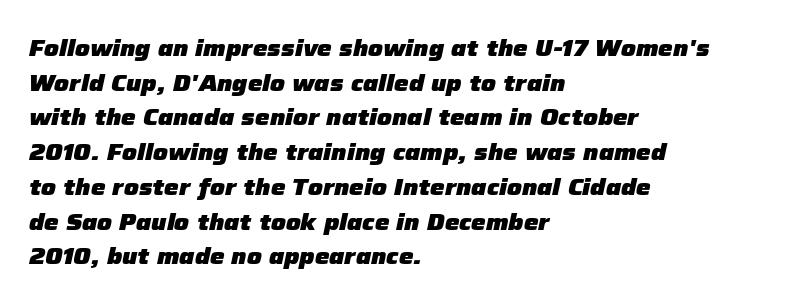
Q: Is the text bold? A: Yes.
Q: Is the text italic (slanted)? A: Yes, it leans right by about 12 degrees.
Q: Is the text underlined? A: No.
Q: How is the paragraph aligned? A: Left-aligned.
Q: Is the spacing between letters normal or unusually wide? A: Normal.
Q: Is the spacing between lines tight, normal or loose? A: Normal.
